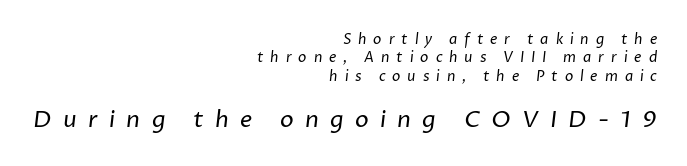
Of the two passages, the one underneath uses the larger point size. Is this a heavy cut? Hardly; it is regular or lighter. A student would call this right alignment; a typographer would say flush right, rag left. Reading down the column, the eye jumps a familiar distance to each next line.
